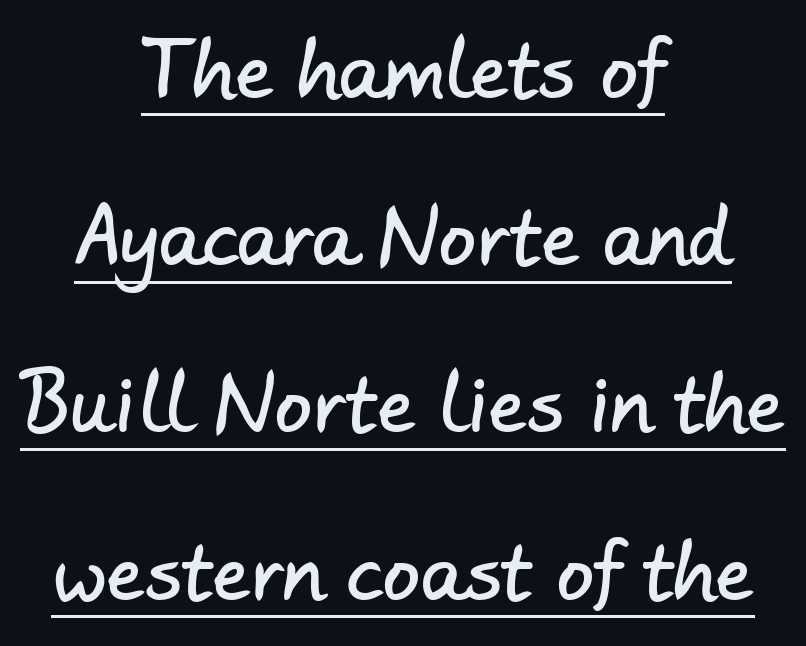
The image shows 75 px sans-serif type; set centered, loose line spacing (2.23x), normal letter spacing, underlined; low stroke contrast and a small x-height.
